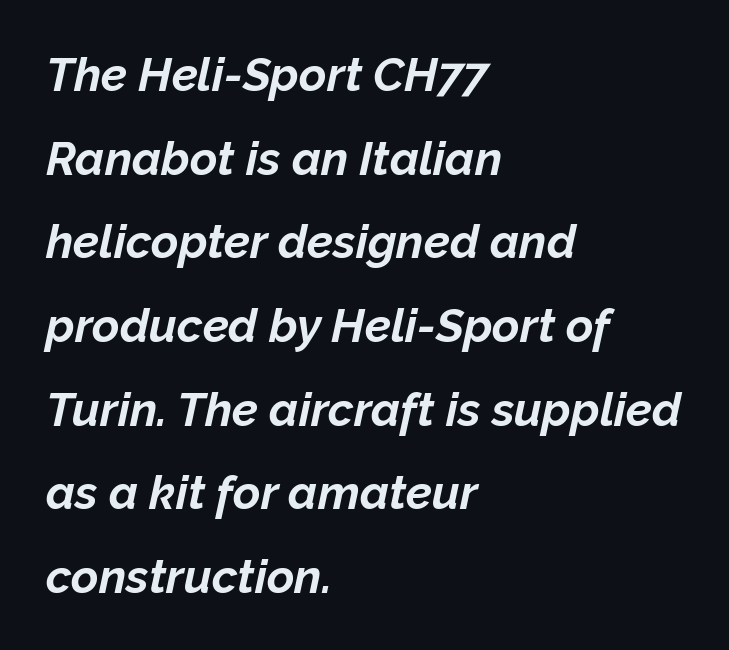
The font's italic variant was chosen for this text. The face used here is proportionally spaced, like ordinary book or web type. Check under the words: just untouched page. Bold? Absolutely — the strokes are thick and heavy.
